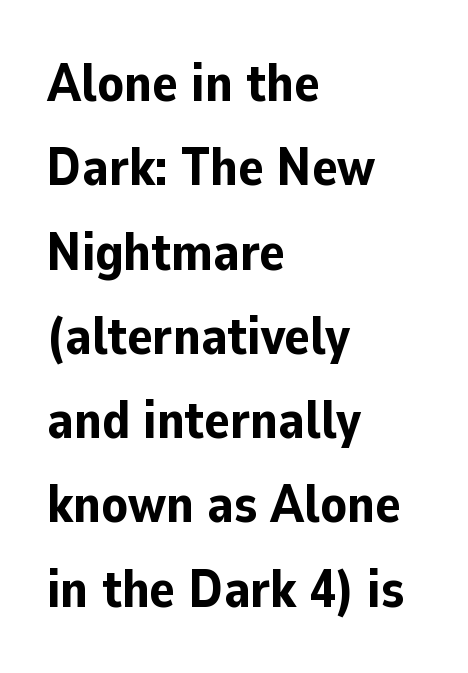
The image shows 53 px bold sans-serif type, upright; set left-aligned, normal line spacing (1.59x), normal letter spacing, not underlined; low stroke contrast and a medium x-height.
